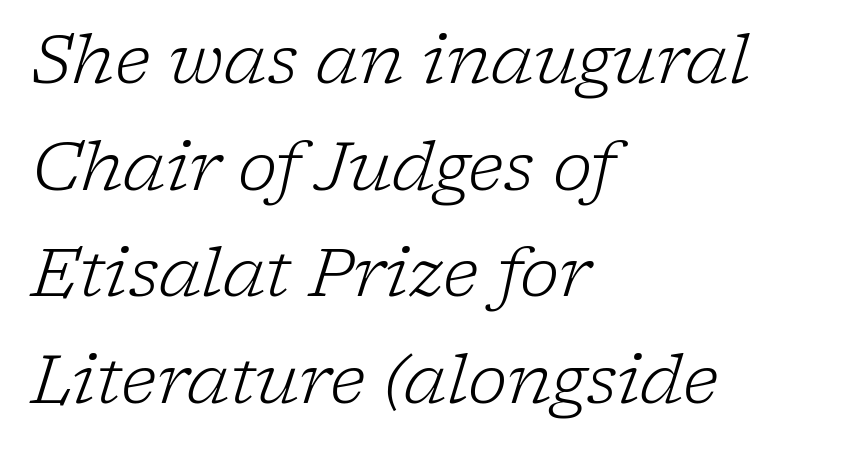
Q: Is the text bold? A: No.
Q: Is the text italic (slanted)? A: Yes, it leans right by about 17 degrees.
Q: Is the typeface a serif or a sans-serif typeface? A: Serif.
Q: Is the text underlined? A: No.
Q: How is the paragraph aligned? A: Left-aligned.
Q: Is the spacing between letters normal or unusually wide? A: Normal.
Q: Is the spacing between lines tight, normal or loose? A: Normal.
Q: Width (condensed, normal, or wide)? A: Normal.
Q: Stroke contrast? A: Low.
Q: x-height? A: Medium.
Q: Monospaced? A: No.
